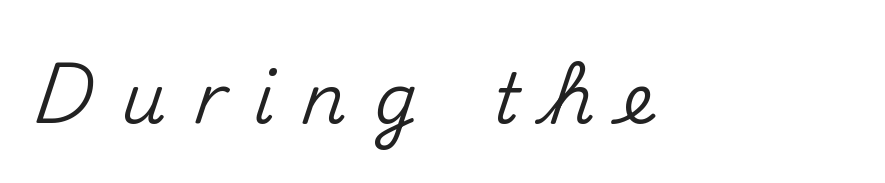
{"serif": "no", "width": "normal", "stroke_contrast": "medium", "x_height": "small", "monospaced": "no", "underline": "no", "letter_spacing": "wide", "letter_spacing_em": 0.39, "glyph_px": 70}
